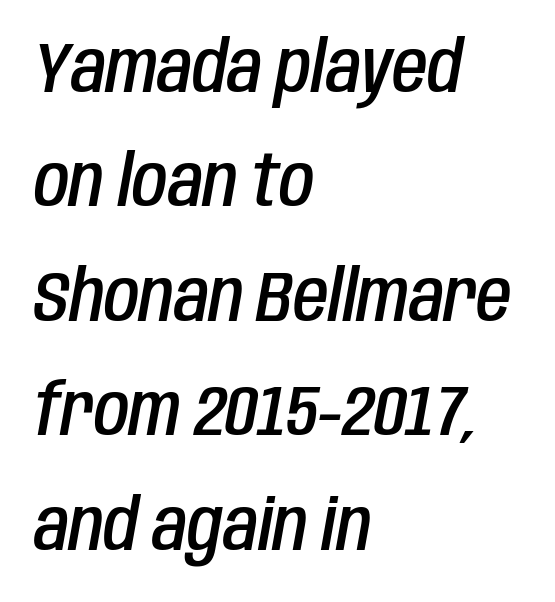
How heavy is the stroke? Medium-heavy — a semibold, shy of bold. Alignment: flush left. A bare baseline throughout the passage. Regarding leading, the lines here are spaced in the standard way. Each letter keeps its own natural width here, so spacing adapts to shape. Quick note: italic.
